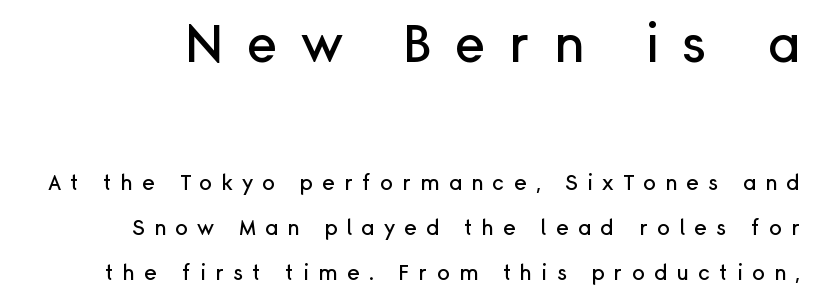
{"serif": "no", "italic": "no", "width": "normal", "stroke_contrast": "low", "x_height": "medium", "monospaced": "no", "underline": "no", "line_spacing": "loose", "line_spacing_ratio": 2.14, "letter_spacing": "wide", "letter_spacing_em": 0.44, "larger_block": "first", "size_ratio": 2.48, "glyph_px": 52}
